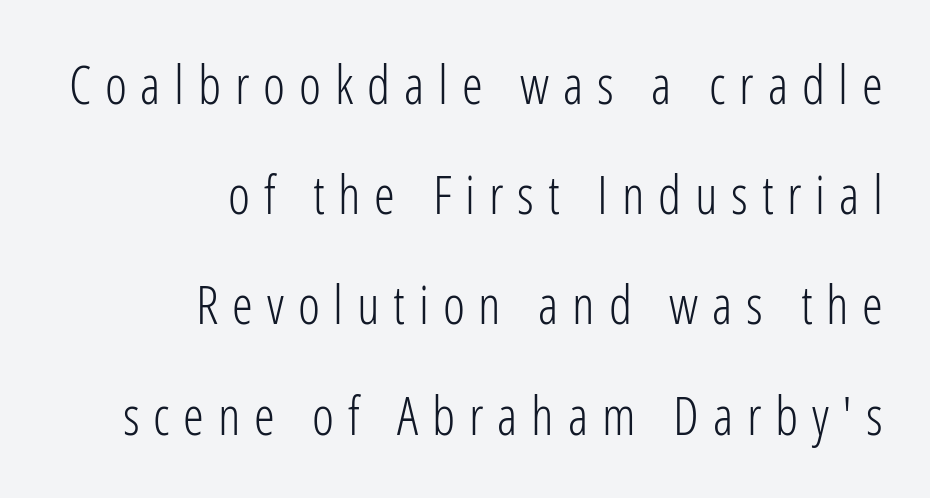
{"serif": "no", "italic": "no", "bold": "no", "weight": "light", "width": "condensed", "stroke_contrast": "low", "x_height": "medium", "monospaced": "no", "underline": "no", "align": "right", "line_spacing": "loose", "line_spacing_ratio": 2.08, "letter_spacing": "wide", "letter_spacing_em": 0.26, "glyph_px": 53}
